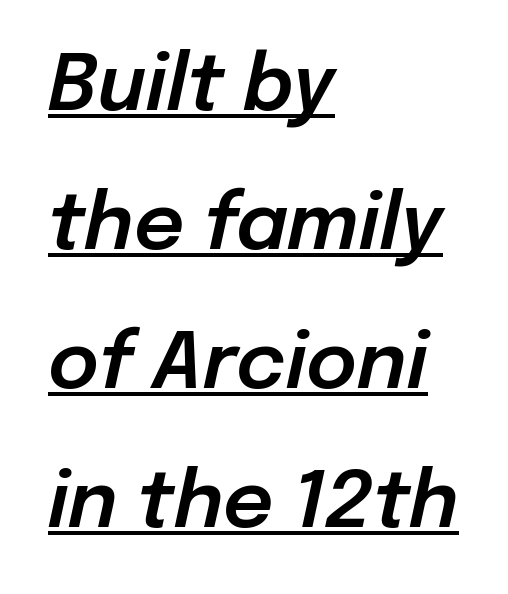
The image shows 78 px text type, italic (leaning right); set left-aligned, line spacing 1.78x, normal letter spacing, underlined; low stroke contrast and a medium x-height.
